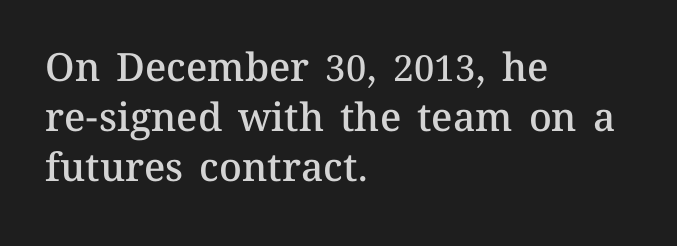
The image shows 39 px semibold type, upright; set left-aligned, normal line spacing (1.28x), normal letter spacing, not underlined; medium stroke contrast and a medium x-height.
